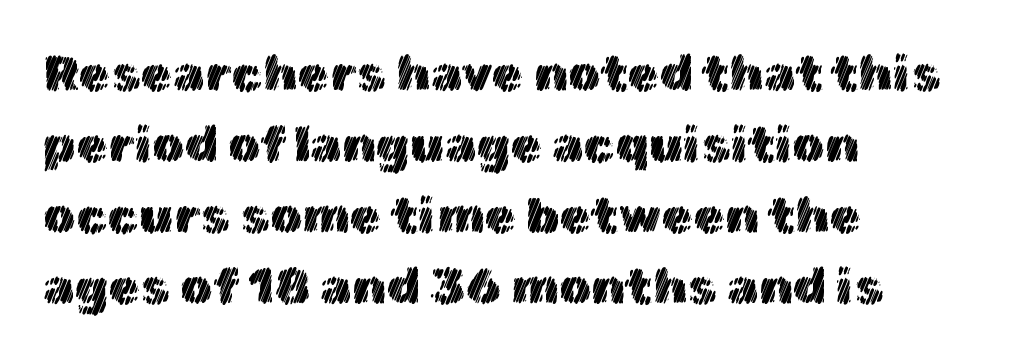
The image shows 51 px text type, upright; set left-aligned, normal line spacing (1.39x), normal letter spacing, not underlined; a medium x-height.
